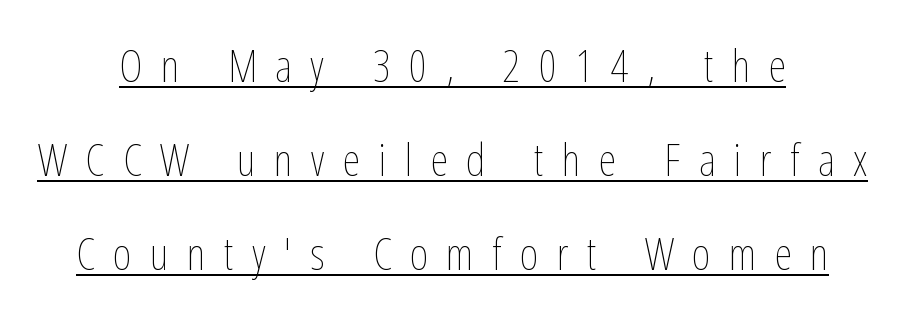
{"italic": "no", "bold": "no", "weight": "thin", "width": "condensed", "stroke_contrast": "low", "x_height": "medium", "monospaced": "no", "underline": "yes", "line_spacing": "loose", "line_spacing_ratio": 2.09, "letter_spacing": "wide", "letter_spacing_em": 0.41, "glyph_px": 45}
